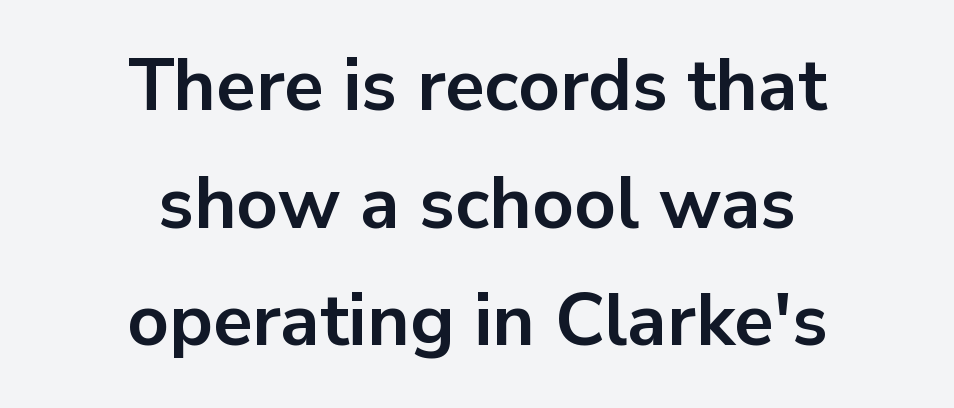
The rendering uses a moderate line-height, typical for paragraphs. Short and long lines alike share a common midpoint. Check where the strokes stop: nothing finishes them off — pure sans. Do the characters align in a grid? No, the font is proportional. Style check: upright.
